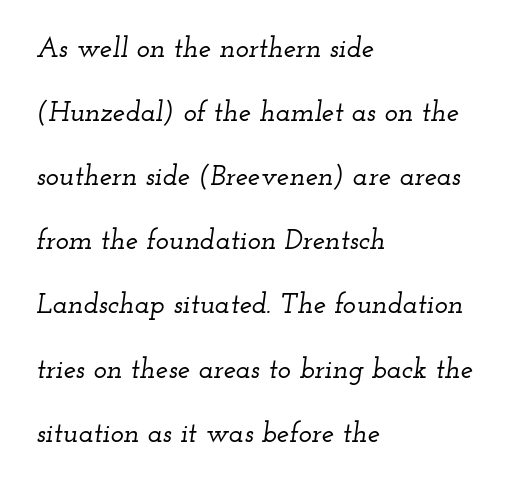
Q: Is the text italic (slanted)? A: Yes, it leans right by about 12 degrees.
Q: Is the typeface a serif or a sans-serif typeface? A: Serif.
Q: Is the text underlined? A: No.
Q: How is the paragraph aligned? A: Left-aligned.
Q: Is the spacing between letters normal or unusually wide? A: Normal.
Q: Is the spacing between lines tight, normal or loose? A: Loose.
Q: Width (condensed, normal, or wide)? A: Wide.
Q: Stroke contrast? A: Low.
Q: x-height? A: Small.
Q: Monospaced? A: No.
